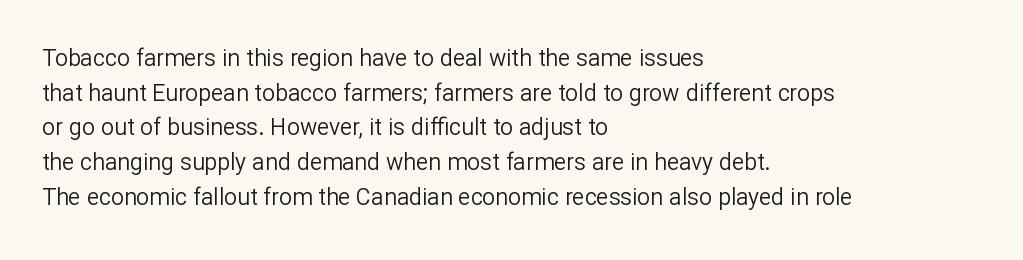
The image shows 23 px text type, upright; set left-aligned, normal line spacing (1.51x), normal letter spacing, not underlined.
